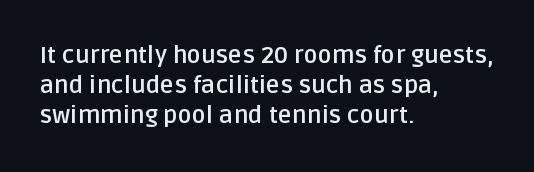
Q: Is the text bold? A: Yes.
Q: Is the text italic (slanted)? A: No, it is upright.
Q: Is the text underlined? A: No.
Q: How is the paragraph aligned? A: Left-aligned.
Q: Is the spacing between letters normal or unusually wide? A: Normal.
Q: Is the spacing between lines tight, normal or loose? A: Normal.
